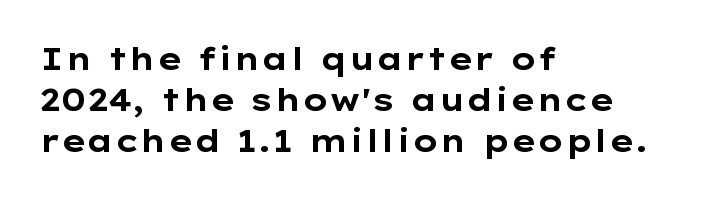
Compared with an ordinary text face, these strokes are far heavier — a full bold. This sample uses an upright cut, with every glyph sitting square on the baseline. The letterforms sit shoulder to shoulder at normal distance. The typesetter chose a ragged-right arrangement here.
